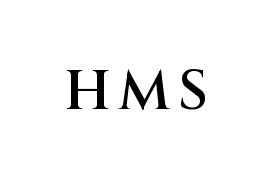
{"serif": "no", "italic": "no", "bold": "semi", "weight": "semibold", "width": "normal", "stroke_contrast": "medium", "x_height": "large", "monospaced": "no", "underline": "no", "glyph_px": 55}
